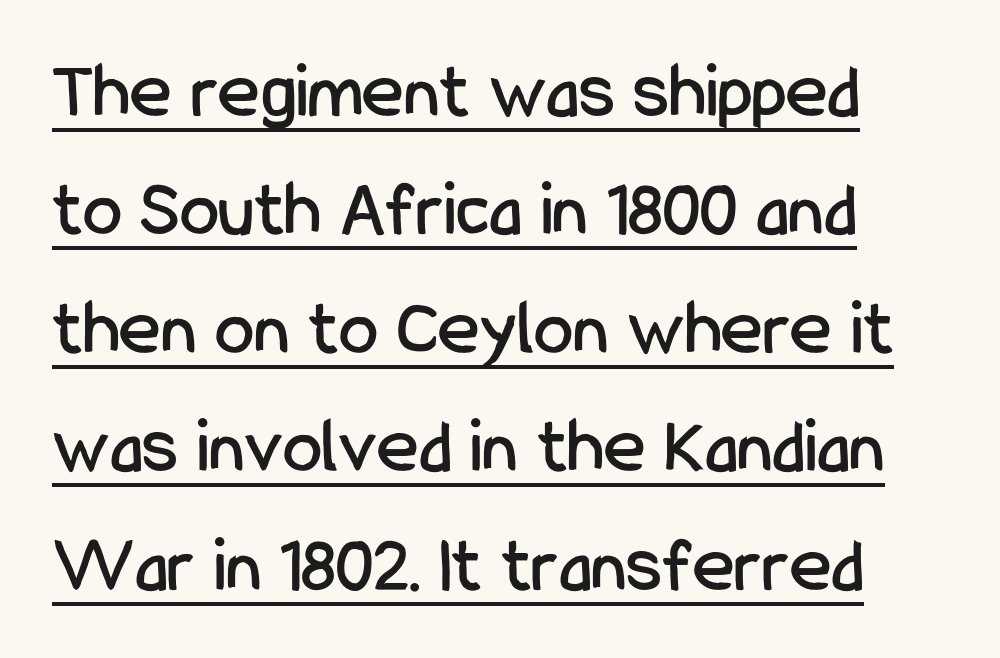
Q: Is the text italic (slanted)? A: No, it is upright.
Q: Is the typeface a serif or a sans-serif typeface? A: Sans-serif.
Q: Is the text underlined? A: Yes.
Q: How is the paragraph aligned? A: Left-aligned.
Q: Is the spacing between letters normal or unusually wide? A: Normal.
Q: Is the spacing between lines tight, normal or loose? A: Normal.
Q: Width (condensed, normal, or wide)? A: Condensed.
Q: Stroke contrast? A: Low.
Q: x-height? A: Medium.
Q: Monospaced? A: No.
